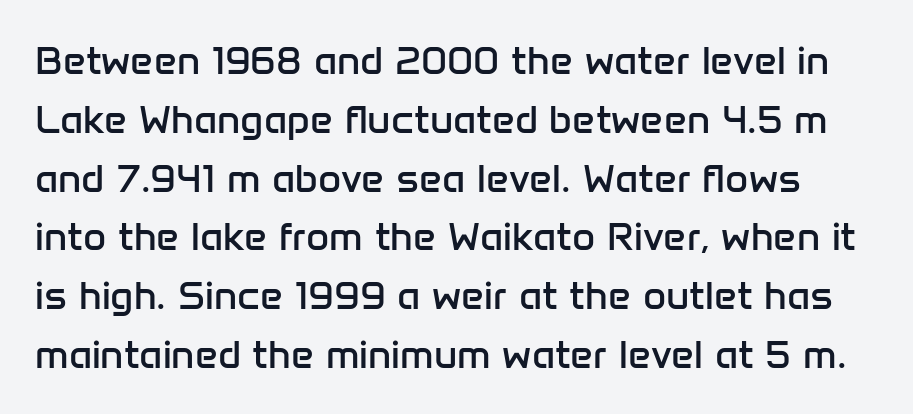
How would I describe the line gaps? Plain and ordinary. Letterform terminals end flat and unadorned throughout the passage. Does the lettering tilt? It doesn't — this is upright. Descenders hang freely into open space. Vertical stems look standard width or narrower in stroke. What stands out about the letter spacing? Nothing — it is the standard amount.
